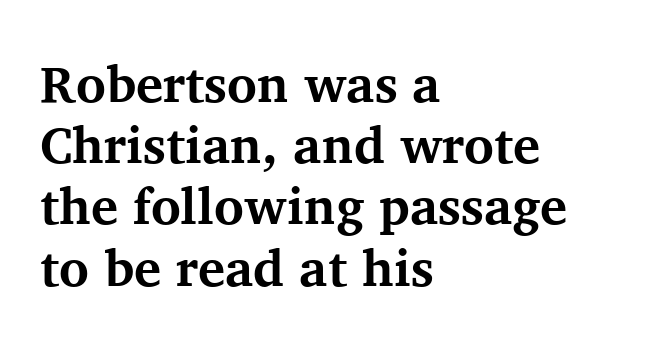
The image shows 51 px bold serif type, upright; set left-aligned, line spacing 1.2x, normal letter spacing, not underlined; medium stroke contrast and a medium x-height.
